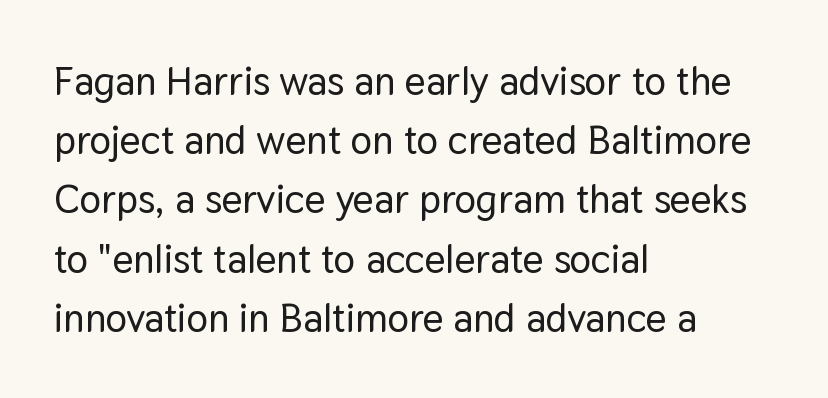
Q: Is the text italic (slanted)? A: No, it is upright.
Q: Is the typeface a serif or a sans-serif typeface? A: Sans-serif.
Q: Is the text underlined? A: No.
Q: How is the paragraph aligned? A: Left-aligned.
Q: Is the spacing between letters normal or unusually wide? A: Normal.
Q: Is the spacing between lines tight, normal or loose? A: Normal.
Q: Width (condensed, normal, or wide)? A: Normal.
Q: Stroke contrast? A: Low.
Q: x-height? A: Medium.
Q: Monospaced? A: No.
